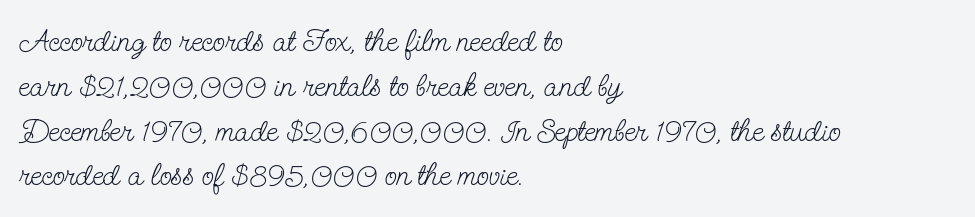
{"serif": "yes", "bold": "no", "weight": "light", "width": "condensed", "stroke_contrast": "low", "x_height": "small", "monospaced": "no", "underline": "no", "align": "left", "line_spacing": "normal", "line_spacing_ratio": 1.4, "letter_spacing": "normal", "letter_spacing_em": 0.0, "glyph_px": 32}
